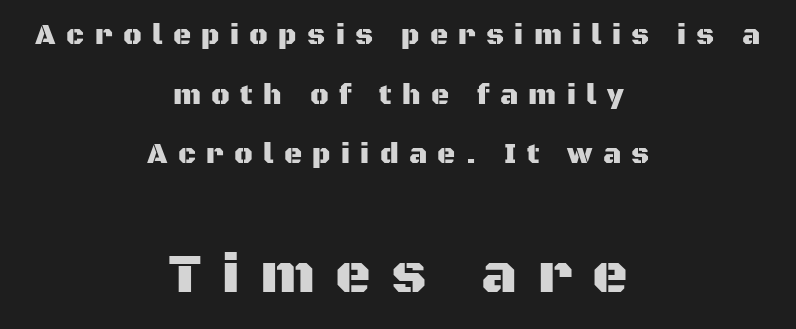
{"serif": "no", "italic": "no", "width": "normal", "stroke_contrast": "medium", "x_height": "large", "monospaced": "no", "underline": "no", "align": "center", "line_spacing": "loose", "line_spacing_ratio": 2.13, "letter_spacing": "wide", "letter_spacing_em": 0.37, "larger_block": "second", "size_ratio": 1.96, "glyph_px": 55}
